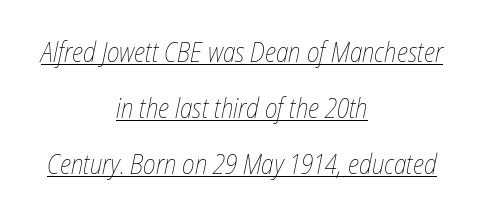
The image shows 27 px text type, italic (leaning right); set centered, loose line spacing (2.08x), normal letter spacing, underlined.
